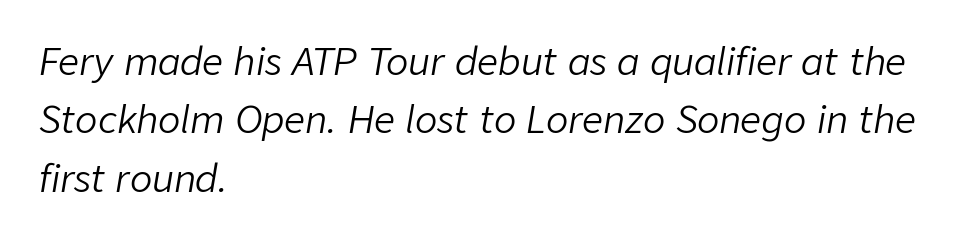
The image shows 37 px light type, italic (leaning right); set left-aligned, normal line spacing (1.58x), normal letter spacing, not underlined; low stroke contrast and a medium x-height.
